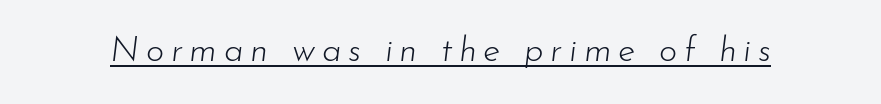
Q: Is the text bold? A: No.
Q: Is the text italic (slanted)? A: Yes, it leans right by about 7 degrees.
Q: Is the text underlined? A: Yes.
Q: Width (condensed, normal, or wide)? A: Normal.
Q: Stroke contrast? A: Low.
Q: x-height? A: Small.
Q: Monospaced? A: No.
